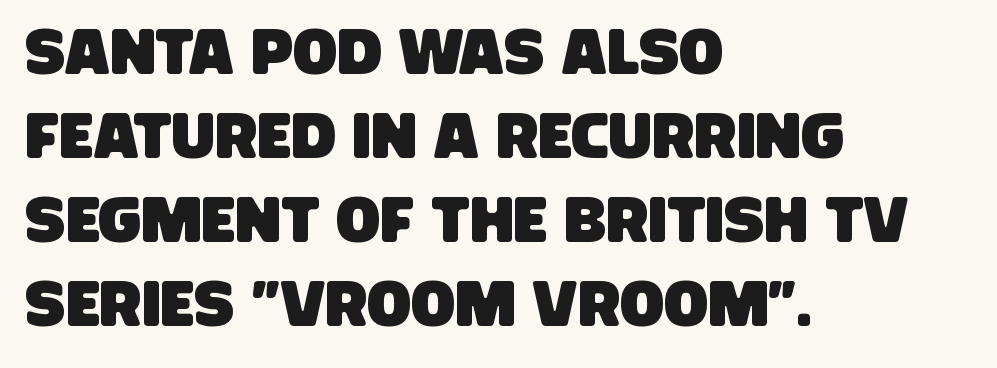
Q: Is the typeface a serif or a sans-serif typeface? A: Sans-serif.
Q: Is the text underlined? A: No.
Q: How is the paragraph aligned? A: Left-aligned.
Q: Is the spacing between letters normal or unusually wide? A: Normal.
Q: Is the spacing between lines tight, normal or loose? A: Normal.
Q: Width (condensed, normal, or wide)? A: Condensed.
Q: Stroke contrast? A: Low.
Q: x-height? A: Large.
Q: Monospaced? A: No.
